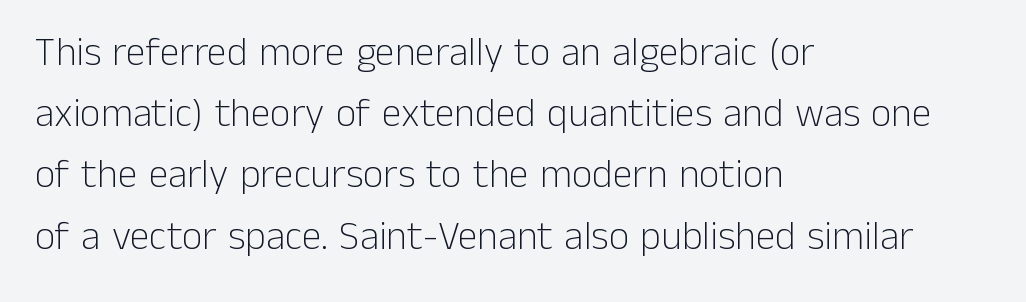
{"serif": "no", "italic": "no", "bold": "no", "weight": "light", "width": "normal", "stroke_contrast": "low", "x_height": "medium", "monospaced": "no", "underline": "no", "align": "left", "line_spacing": "normal", "line_spacing_ratio": 1.53, "letter_spacing": "normal", "letter_spacing_em": 0.0, "glyph_px": 40}
